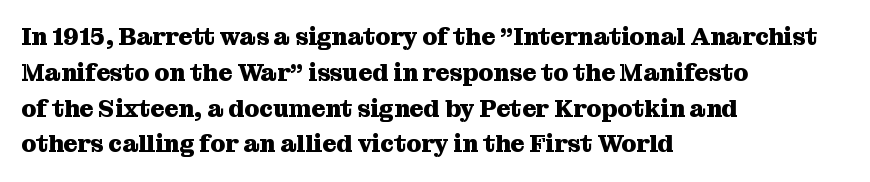
Italic: no, the glyphs are upright roman. Reading down the column, the eye jumps a familiar distance to each next line. Each row of text sits above clean, open space. Chunky letters — that's bold for sure.
